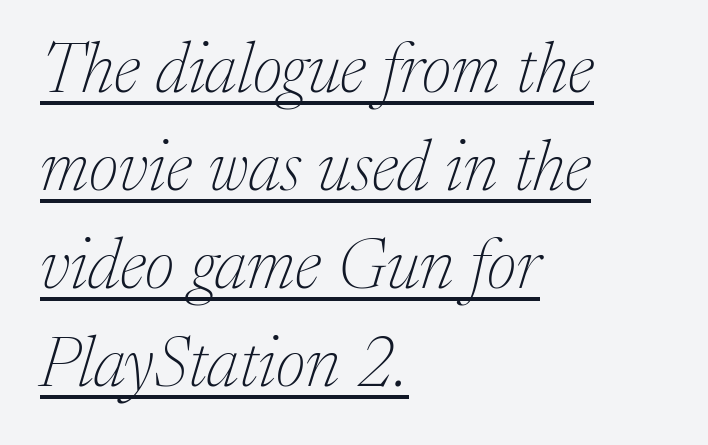
The specimen includes a rule beneath the text block's lines. Tracking here is standard; glyphs follow each other at the usual distance. Stroke terminals: seriffed. Each letter keeps its own natural width here, so spacing adapts to shape.
